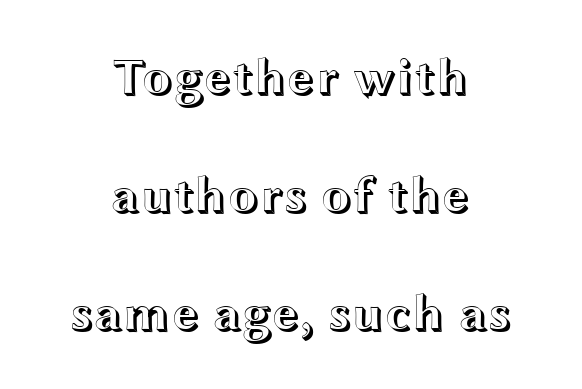
{"italic": "no", "width": "wide", "x_height": "medium", "monospaced": "no", "underline": "no", "align": "center", "line_spacing": "loose", "line_spacing_ratio": 2.31, "letter_spacing": "normal", "letter_spacing_em": 0.0, "glyph_px": 51}
